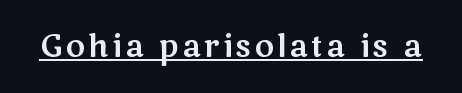
{"serif": "no", "italic": "no", "width": "wide", "stroke_contrast": "medium", "x_height": "medium", "monospaced": "no", "underline": "yes", "glyph_px": 30}
